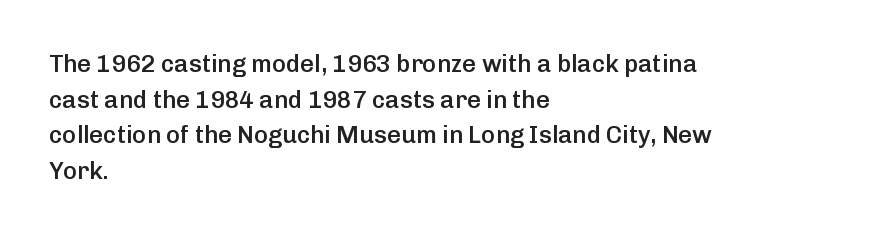
Q: Is the text bold? A: Semi-bold.
Q: Is the text italic (slanted)? A: No, it is upright.
Q: Is the text underlined? A: No.
Q: How is the paragraph aligned? A: Left-aligned.
Q: Is the spacing between letters normal or unusually wide? A: Normal.
Q: Is the spacing between lines tight, normal or loose? A: Normal.
